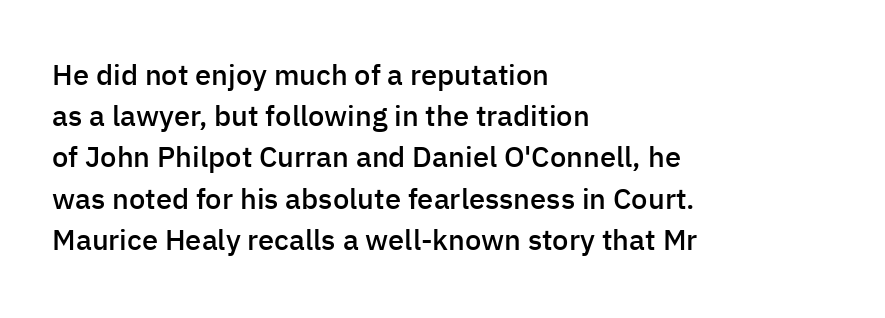
{"serif": "no", "italic": "no", "bold": "semi", "weight": "semibold", "width": "normal", "stroke_contrast": "low", "x_height": "medium", "monospaced": "no", "underline": "no", "align": "left", "line_spacing": "normal", "line_spacing_ratio": 1.42, "letter_spacing": "normal", "letter_spacing_em": 0.0, "glyph_px": 29}
